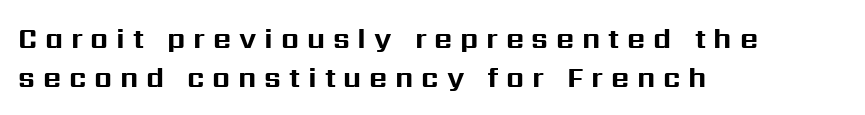
Unmarked baselines from the first word to the last. The letters carry no serifs — their stems end cleanly without finishing strokes. Students, note that the glyphs here are deliberately spaced far apart. As a designer I'd log this as weight 700, bold.
